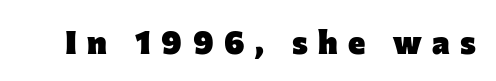
The image shows 33 px heavy sans-serif type, upright; set unusually wide letter spacing (+0.32 em), not underlined; low stroke contrast and a medium x-height.
